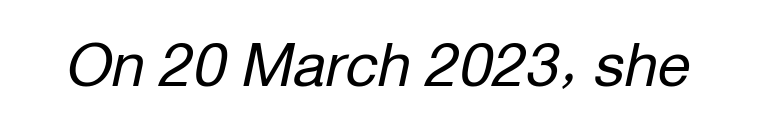
Q: Is the text bold? A: No.
Q: Is the text italic (slanted)? A: Yes, it leans right by about 12 degrees.
Q: Is the text underlined? A: No.
Q: Is the spacing between letters normal or unusually wide? A: Normal.
Q: Width (condensed, normal, or wide)? A: Normal.
Q: Stroke contrast? A: Low.
Q: x-height? A: Medium.
Q: Monospaced? A: No.
